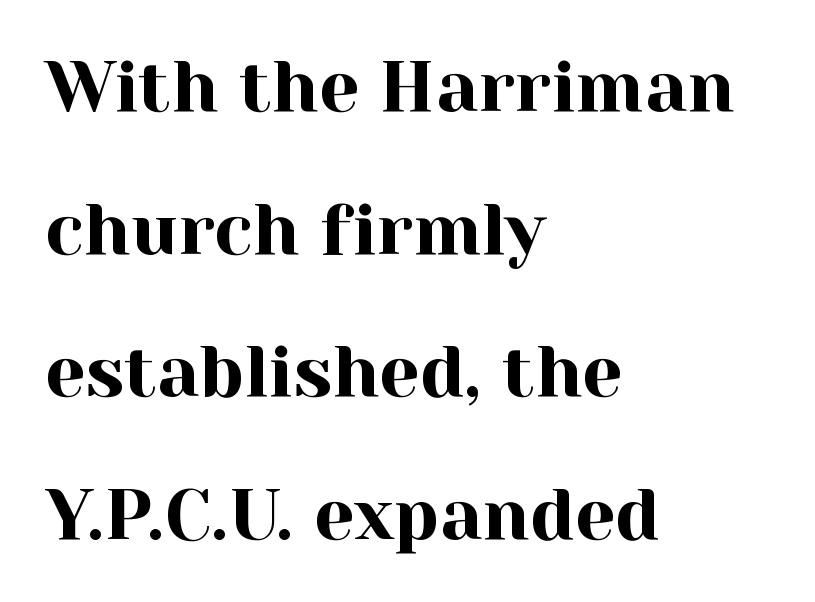
Q: Is the text italic (slanted)? A: No, it is upright.
Q: Is the typeface a serif or a sans-serif typeface? A: Serif.
Q: Is the text underlined? A: No.
Q: How is the paragraph aligned? A: Left-aligned.
Q: Is the spacing between letters normal or unusually wide? A: Normal.
Q: Is the spacing between lines tight, normal or loose? A: Loose.
Q: Width (condensed, normal, or wide)? A: Normal.
Q: x-height? A: Medium.
Q: Monospaced? A: No.
